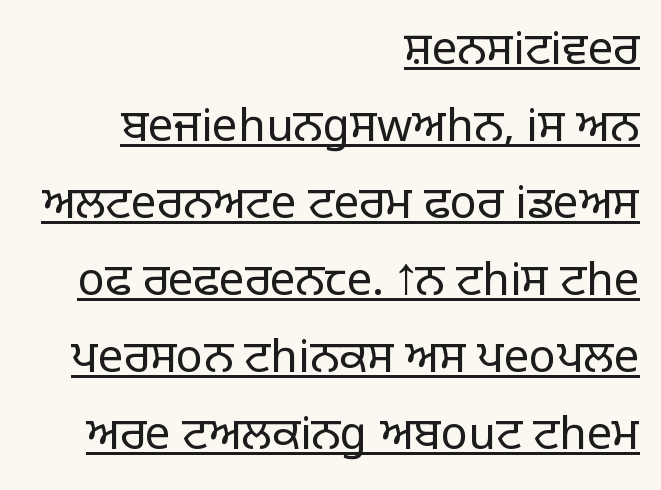
The specimen includes a rule beneath the text block's lines. Italic: no, the glyphs are upright roman. Between one letter and the next there's only the usual sliver of space. Heaviness? Minimal to ordinary, like unemphasized prose.
